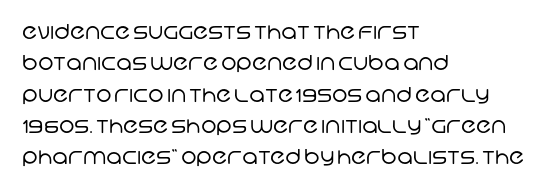
Horizontally, the lines are justified to the leading edge only. The space directly below the letters is spotless. There is no visible air inserted between adjacent glyphs. The face looks like a standard text weight, possibly lighter.
